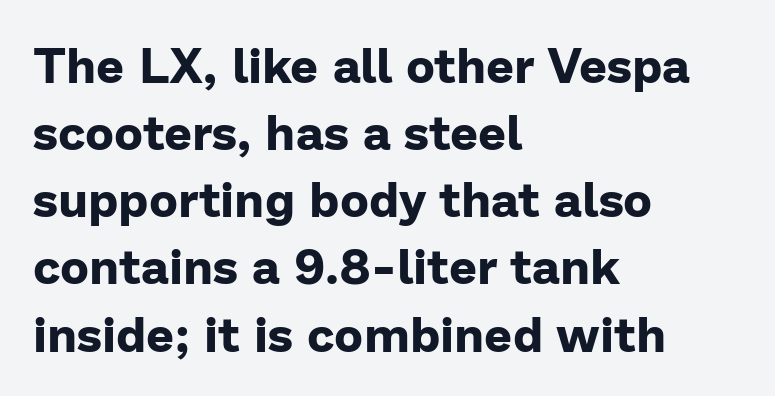
{"serif": "no", "italic": "no", "bold": "yes", "weight": "bold", "width": "normal", "stroke_contrast": "low", "x_height": "medium", "monospaced": "no", "underline": "no", "align": "left", "line_spacing": "normal", "line_spacing_ratio": 1.37, "letter_spacing": "normal", "letter_spacing_em": 0.0, "glyph_px": 49}
